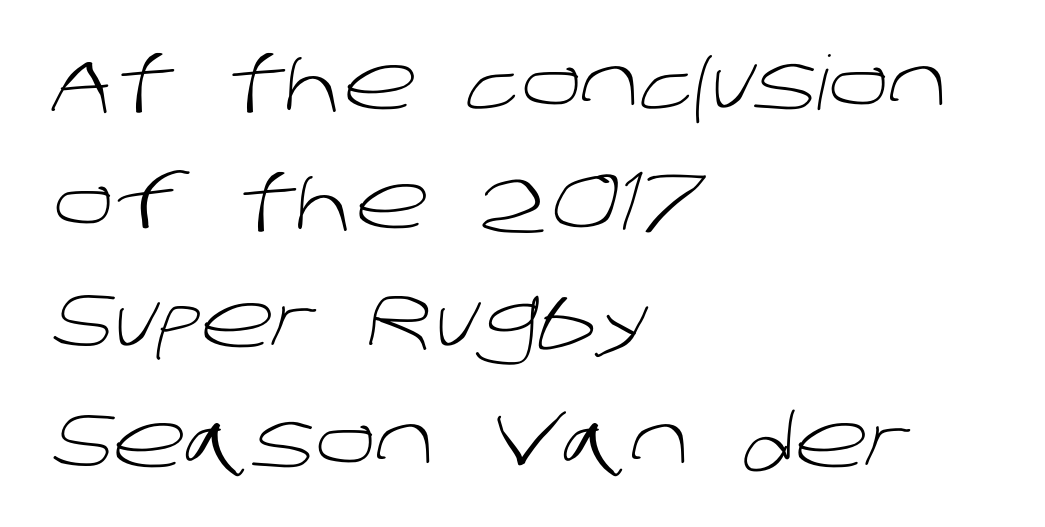
Beneath every word, the page is bare. The characters are drawn with everyday or finer stroke widths. Which margin do the lines hug? The left one — the right edge is uneven. Does extra space separate the letters? No, they use regular spacing. You could not count columns in this text — the font is proportionally spaced.
